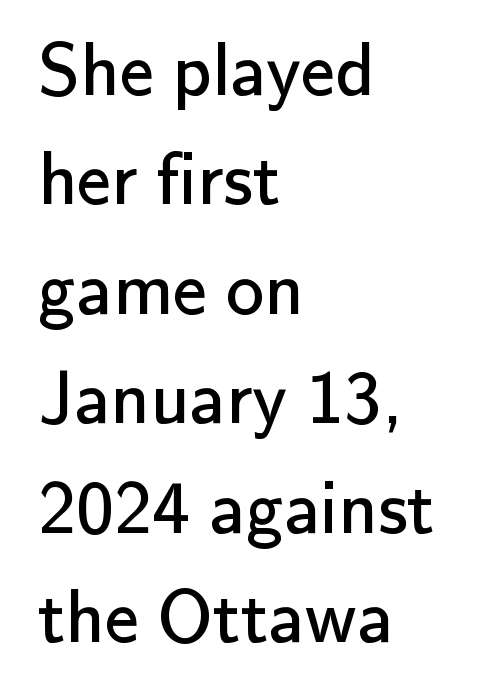
{"serif": "no", "italic": "no", "bold": "no", "weight": "regular", "width": "normal", "stroke_contrast": "low", "x_height": "small", "monospaced": "no", "underline": "no", "align": "left", "line_spacing": "normal", "line_spacing_ratio": 1.44, "letter_spacing": "normal", "letter_spacing_em": 0.0, "glyph_px": 76}
